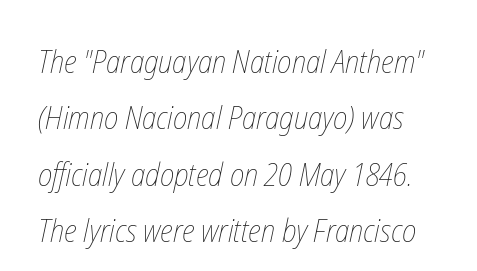
{"bold": "no", "weight": "thin", "width": "condensed", "stroke_contrast": "low", "x_height": "medium", "monospaced": "no", "underline": "no", "line_spacing_ratio": 1.76, "letter_spacing": "normal", "letter_spacing_em": 0.0, "glyph_px": 32}
